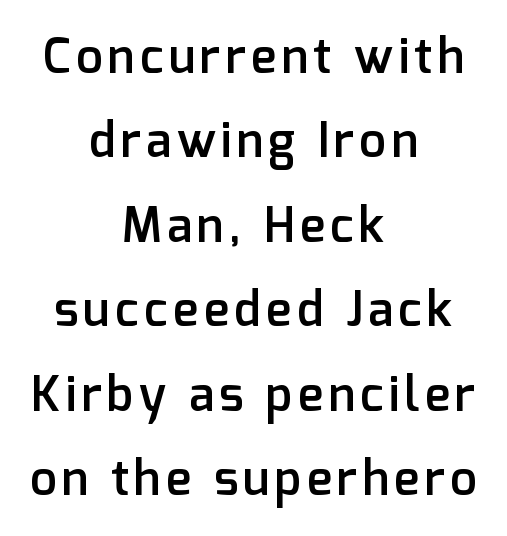
The strip under each line holds only bare page. Is there any slant? The stems are plumb. Centered paragraph, ragged on both sides. The face used here is a semibold: visibly heavier than regular, lighter than bold.
